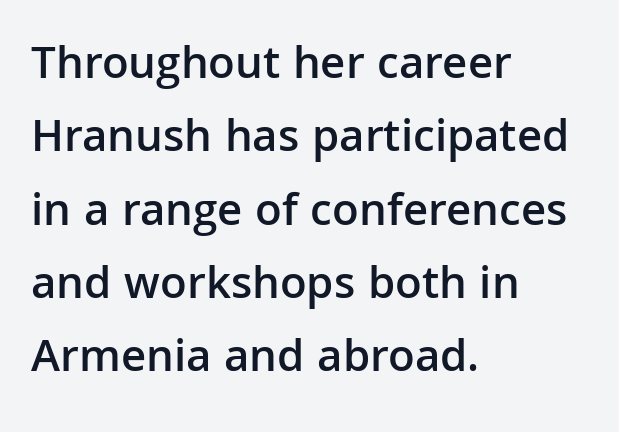
Think of a printed novel: that variable character pitch is what you see here. Is there much room between lines? A standard amount, neither cramped nor airy. A typesetter would mark this as roman, not italic. In terms of letterspacing, this is plain default setting.
